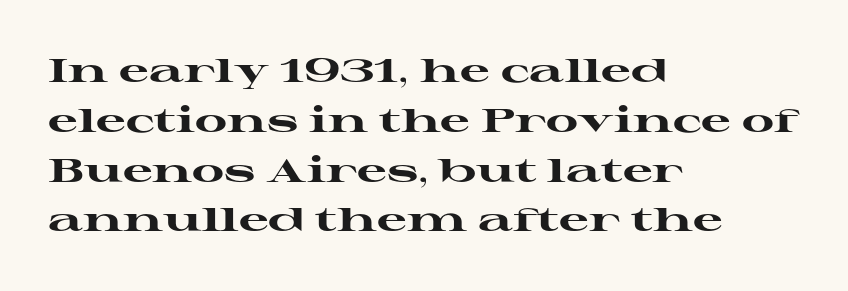
{"serif": "yes", "italic": "no", "bold": "yes", "weight": "heavy", "width": "wide", "stroke_contrast": "high", "x_height": "medium", "monospaced": "no", "underline": "no", "align": "left", "line_spacing": "normal", "line_spacing_ratio": 1.51, "letter_spacing": "normal", "letter_spacing_em": 0.0, "glyph_px": 33}
